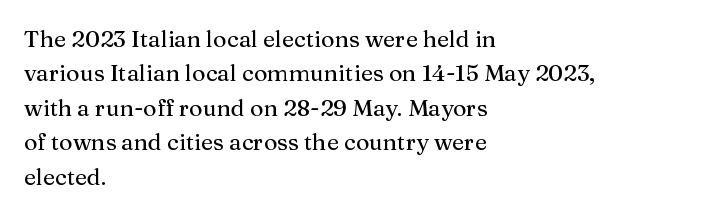
Q: Is the text italic (slanted)? A: No, it is upright.
Q: Is the text underlined? A: No.
Q: How is the paragraph aligned? A: Left-aligned.
Q: Is the spacing between letters normal or unusually wide? A: Normal.
Q: Is the spacing between lines tight, normal or loose? A: Normal.
